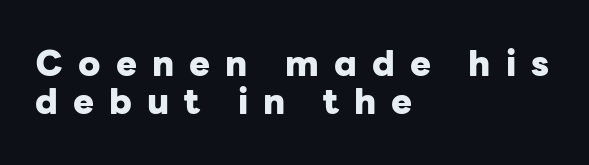
Q: Is the text bold? A: Yes.
Q: Is the text italic (slanted)? A: No, it is upright.
Q: Is the typeface a serif or a sans-serif typeface? A: Sans-serif.
Q: Is the text underlined? A: No.
Q: How is the paragraph aligned? A: Left-aligned.
Q: Is the spacing between letters normal or unusually wide? A: Unusually wide.
Q: Is the spacing between lines tight, normal or loose? A: Tight.
Q: Width (condensed, normal, or wide)? A: Normal.
Q: Stroke contrast? A: Low.
Q: x-height? A: Medium.
Q: Monospaced? A: No.
